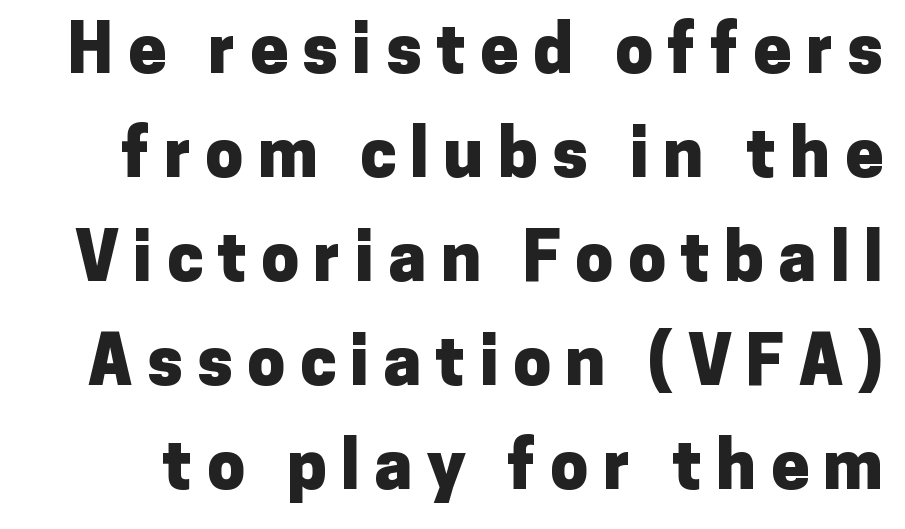
Italic? Not at all — the glyphs are vertical. The space directly below the letters is spotless. The block of text has a typical density, with ordinary space between rows. These lines are rendered in a variable-pitch font. Note: no serifs on the glyphs. Substantial extra tracking has been applied to these lines.
